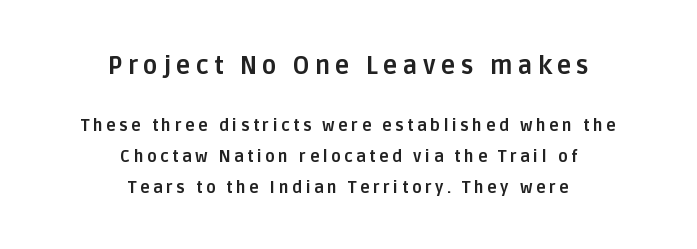
The image shows 24 px bold type, upright; set centered, loose line spacing (1.92x), unusually wide letter spacing (+0.22 em), not underlined; the first (top) block is 1.5x larger.
